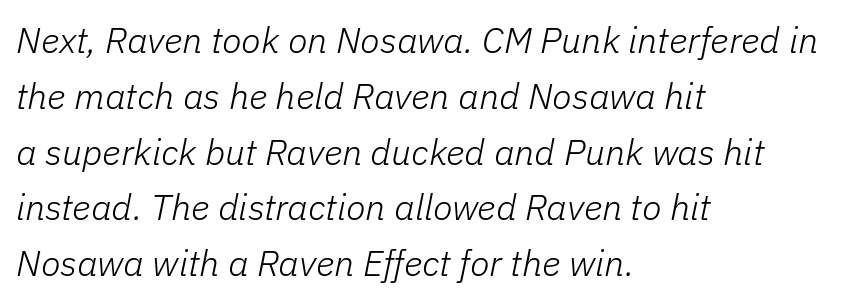
Proportional: the letters do not fall into vertical columns. Look at the tracking — it's just the regular setting, nothing added. If you drew a ruler down the left edge, every line would touch it. Nobody drew a line under any word here.
